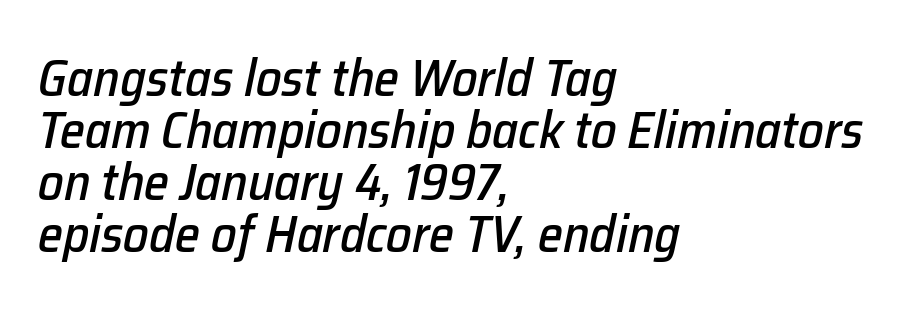
The image shows 51 px text type, italic (leaning right); set left-aligned, tight line spacing (1.02x), normal letter spacing, not underlined; low stroke contrast and a medium x-height.
